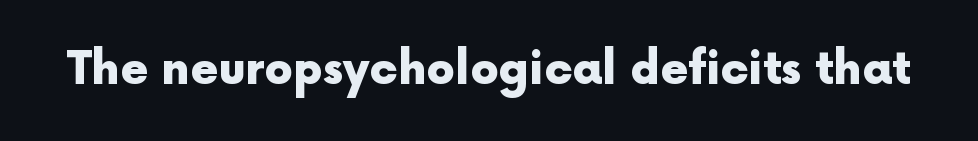
Q: Is the text bold? A: Yes.
Q: Is the text italic (slanted)? A: No, it is upright.
Q: Is the typeface a serif or a sans-serif typeface? A: Sans-serif.
Q: Is the text underlined? A: No.
Q: Is the spacing between letters normal or unusually wide? A: Normal.
Q: Width (condensed, normal, or wide)? A: Normal.
Q: x-height? A: Medium.
Q: Monospaced? A: No.
